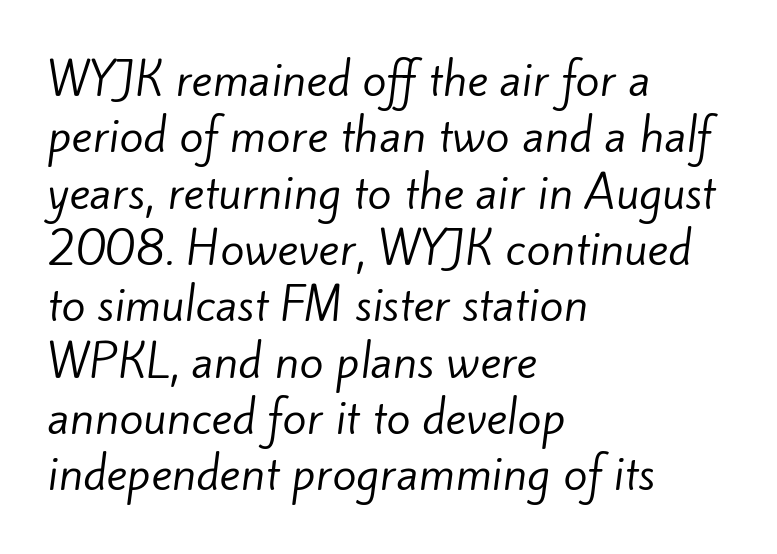
Q: Is the text bold? A: No.
Q: Is the typeface a serif or a sans-serif typeface? A: Sans-serif.
Q: Is the text underlined? A: No.
Q: How is the paragraph aligned? A: Left-aligned.
Q: Is the spacing between letters normal or unusually wide? A: Normal.
Q: Is the spacing between lines tight, normal or loose? A: Normal.
Q: Width (condensed, normal, or wide)? A: Normal.
Q: Stroke contrast? A: Low.
Q: x-height? A: Small.
Q: Monospaced? A: No.
